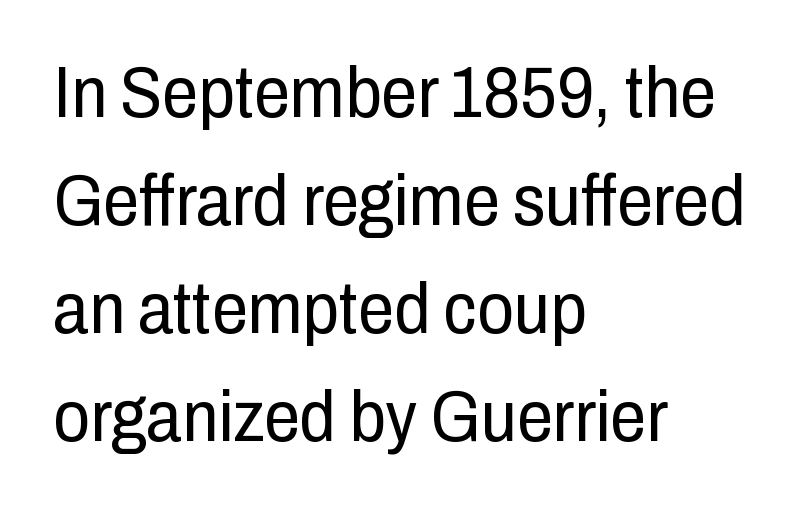
{"serif": "no", "italic": "no", "bold": "no", "weight": "regular", "width": "condensed", "stroke_contrast": "low", "x_height": "medium", "monospaced": "no", "underline": "no", "align": "left", "line_spacing": "normal", "line_spacing_ratio": 1.5, "letter_spacing": "normal", "letter_spacing_em": 0.0, "glyph_px": 72}
